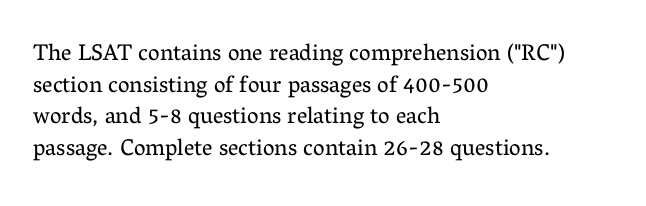
{"italic": "no", "bold": "no", "underline": "no", "align": "left", "line_spacing": "normal", "line_spacing_ratio": 1.37, "letter_spacing": "normal", "letter_spacing_em": 0.0, "glyph_px": 23}
